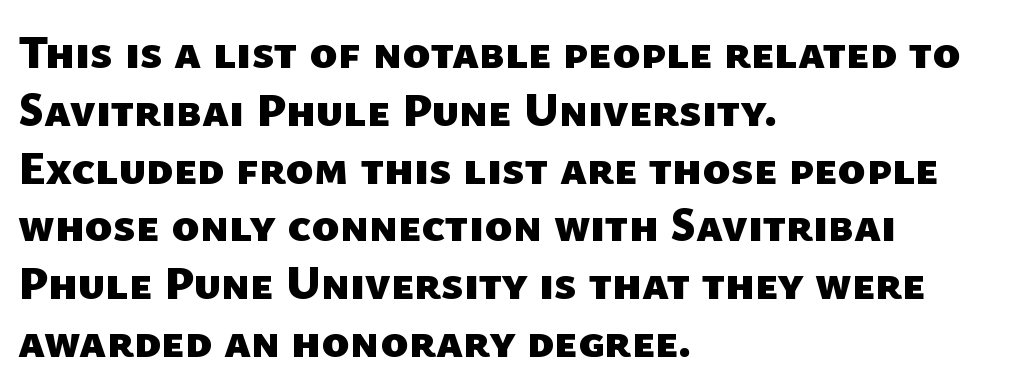
The image shows 47 px heavy sans-serif type; set left-aligned, line spacing 1.23x, normal letter spacing, not underlined; low stroke contrast and a medium x-height.
